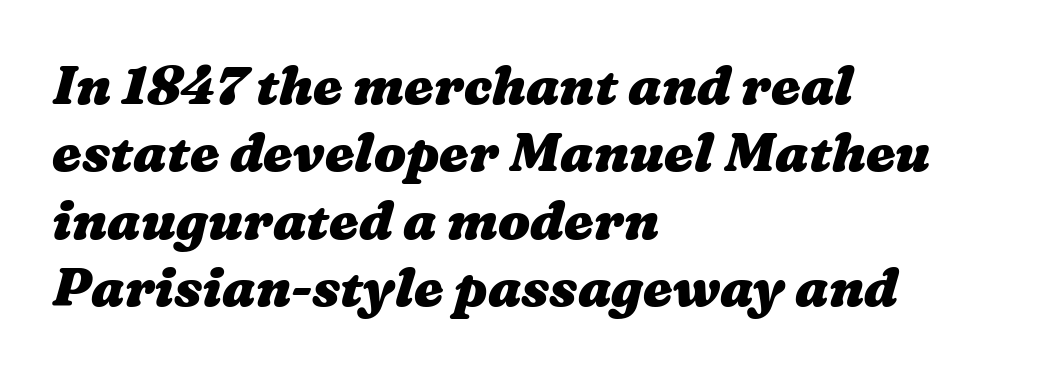
The image shows 53 px heavy, wide type; set left-aligned, normal line spacing (1.27x), normal letter spacing, not underlined; medium stroke contrast and a medium x-height.
